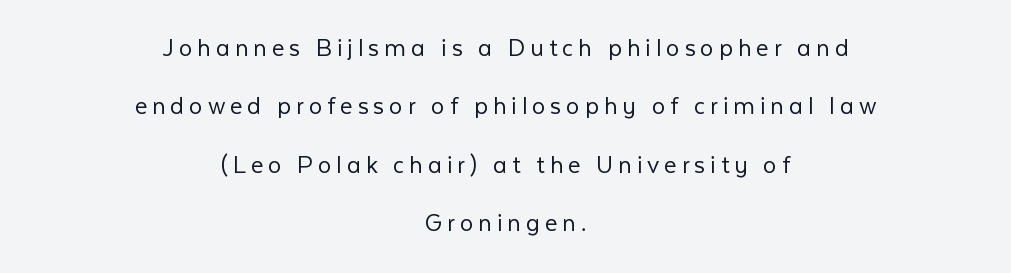
The rendering positions every line midway between the sides. Interline gaps are noticeably wide in this sample. A bare baseline throughout the passage. In terms of posture, this sample is upright. No heavy texture on the line: the type isn't bold.
